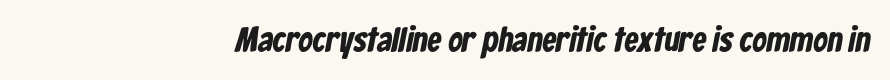
The image shows 35 px bold, condensed sans-serif type; set right-aligned, normal letter spacing, not underlined; low stroke contrast and a medium x-height.
